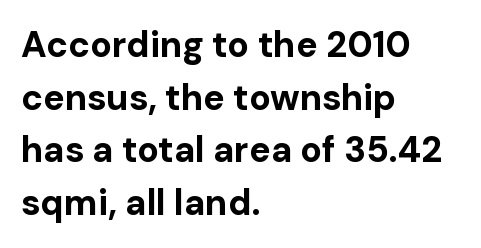
The image shows 36 px bold sans-serif type, upright; set left-aligned, normal line spacing (1.46x), normal letter spacing, not underlined; low stroke contrast and a medium x-height.
